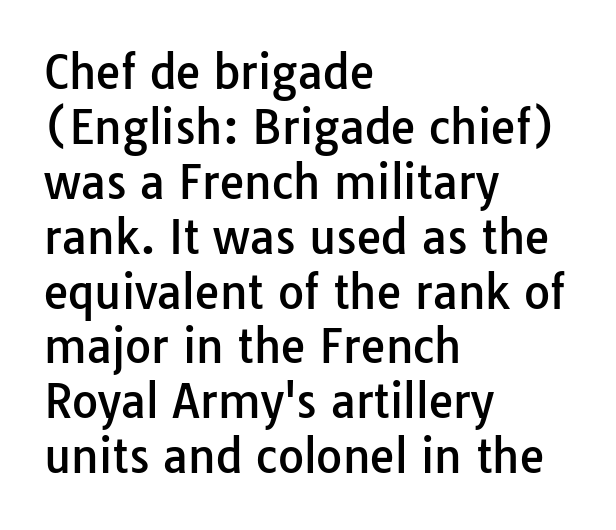
Q: Is the text italic (slanted)? A: No, it is upright.
Q: Is the typeface a serif or a sans-serif typeface? A: Sans-serif.
Q: Is the text underlined? A: No.
Q: How is the paragraph aligned? A: Left-aligned.
Q: Is the spacing between letters normal or unusually wide? A: Normal.
Q: Width (condensed, normal, or wide)? A: Normal.
Q: Stroke contrast? A: Low.
Q: x-height? A: Medium.
Q: Monospaced? A: No.
